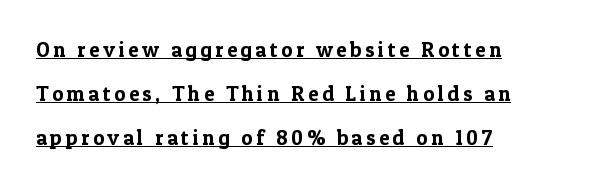
Q: Is the text italic (slanted)? A: No, it is upright.
Q: Is the text underlined? A: Yes.
Q: How is the paragraph aligned? A: Left-aligned.
Q: Is the spacing between lines tight, normal or loose? A: Loose.
